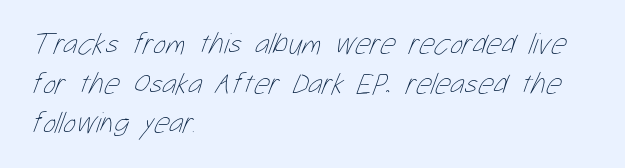
Q: Is the text bold? A: No.
Q: Is the text underlined? A: No.
Q: How is the paragraph aligned? A: Left-aligned.
Q: Is the spacing between letters normal or unusually wide? A: Normal.
Q: Is the spacing between lines tight, normal or loose? A: Normal.
Q: Width (condensed, normal, or wide)? A: Condensed.
Q: Stroke contrast? A: Low.
Q: x-height? A: Medium.
Q: Monospaced? A: No.
